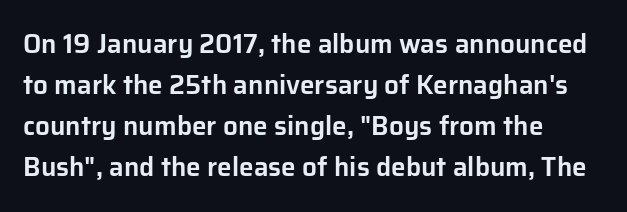
The image shows 26 px text type, upright; set left-aligned, normal line spacing (1.58x), normal letter spacing, not underlined.
